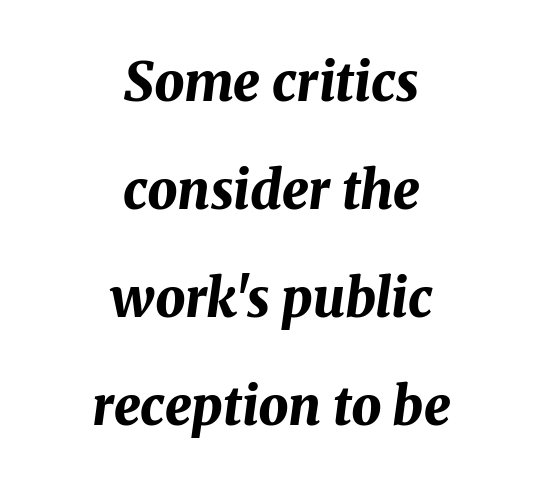
{"italic": "yes", "lean": "right", "slant_degrees": 8, "bold": "yes", "weight": "bold", "width": "normal", "stroke_contrast": "medium", "x_height": "medium", "monospaced": "no", "underline": "no", "align": "center", "line_spacing": "loose", "line_spacing_ratio": 2.04, "letter_spacing": "normal", "letter_spacing_em": 0.0, "glyph_px": 53}
